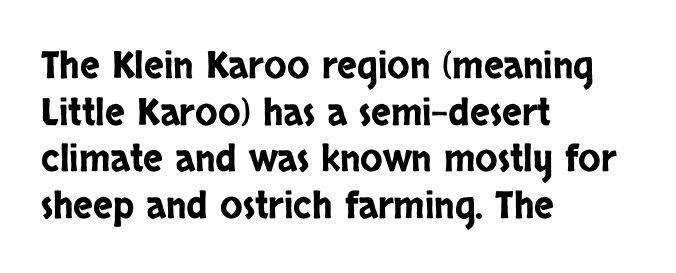
{"serif": "no", "italic": "no", "width": "condensed", "stroke_contrast": "low", "x_height": "large", "monospaced": "no", "underline": "no", "align": "left", "line_spacing": "normal", "line_spacing_ratio": 1.26, "letter_spacing": "normal", "letter_spacing_em": 0.0, "glyph_px": 37}
